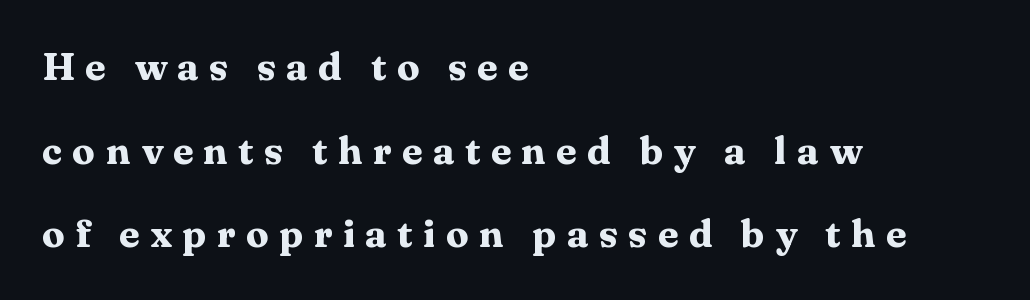
Q: Is the text bold? A: Yes.
Q: Is the text italic (slanted)? A: No, it is upright.
Q: Is the typeface a serif or a sans-serif typeface? A: Serif.
Q: Is the text underlined? A: No.
Q: How is the paragraph aligned? A: Left-aligned.
Q: Is the spacing between letters normal or unusually wide? A: Unusually wide.
Q: Is the spacing between lines tight, normal or loose? A: Loose.
Q: Width (condensed, normal, or wide)? A: Wide.
Q: Stroke contrast? A: Medium.
Q: x-height? A: Medium.
Q: Monospaced? A: No.
